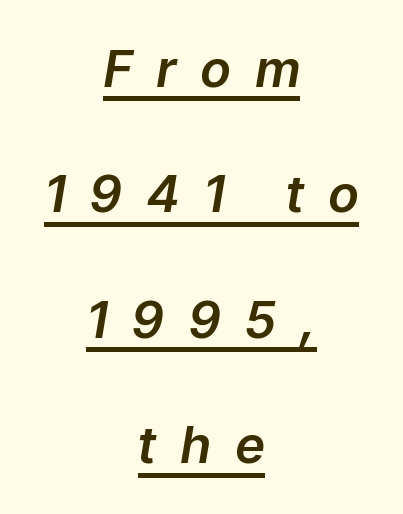
Q: Is the text italic (slanted)? A: Yes, it leans right by about 9 degrees.
Q: Is the text underlined? A: Yes.
Q: How is the paragraph aligned? A: Centered.
Q: Is the spacing between letters normal or unusually wide? A: Unusually wide.
Q: Is the spacing between lines tight, normal or loose? A: Loose.
Q: Width (condensed, normal, or wide)? A: Normal.
Q: Stroke contrast? A: Low.
Q: x-height? A: Medium.
Q: Monospaced? A: No.
